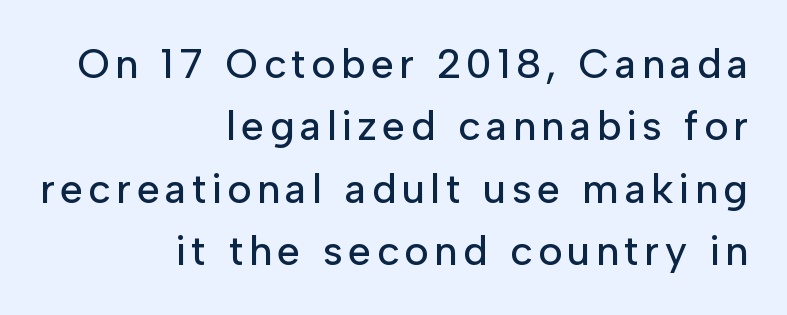
{"serif": "no", "italic": "no", "width": "normal", "stroke_contrast": "low", "x_height": "medium", "monospaced": "no", "underline": "no", "align": "right", "line_spacing": "normal", "line_spacing_ratio": 1.52, "glyph_px": 41}
